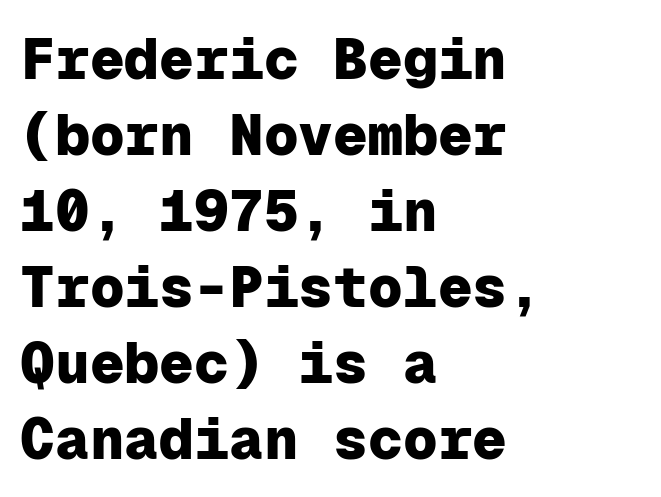
{"serif": "no", "italic": "no", "bold": "yes", "weight": "heavy", "width": "normal", "stroke_contrast": "low", "x_height": "medium", "monospaced": "yes", "underline": "no", "align": "left", "line_spacing": "normal", "line_spacing_ratio": 1.31, "letter_spacing": "normal", "letter_spacing_em": 0.0, "glyph_px": 58}
